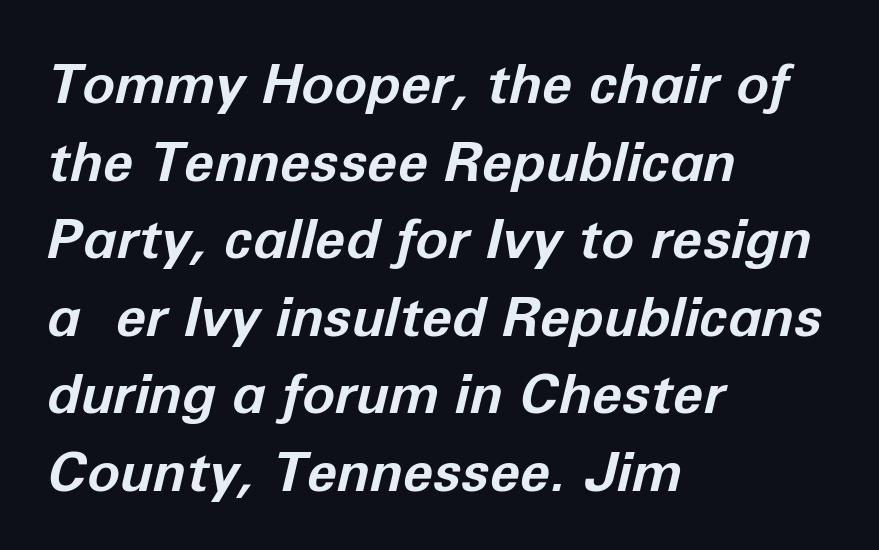
The image shows 55 px bold type, italic (leaning right); set left-aligned, normal line spacing (1.41x), normal letter spacing, not underlined; low stroke contrast and a medium x-height.
